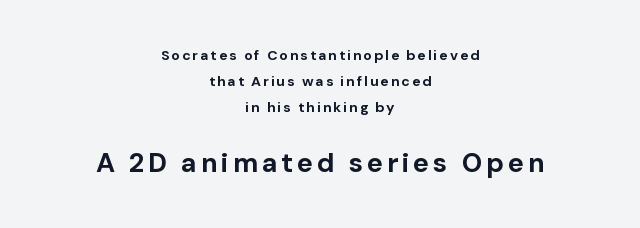
The zone under the glyphs is completely vacant. Is the lower block the larger one? Yes — the lower block carries the bigger type. Teacher's note: observe the equal gaps on both sides — that is centered alignment. These words are printed bold, with thick strokes throughout.
